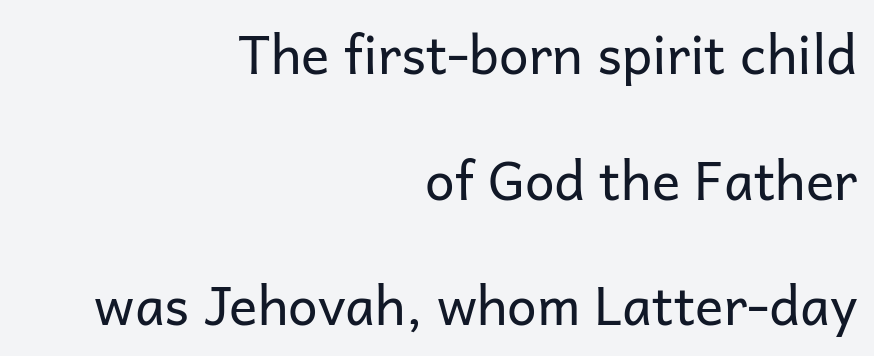
Q: Is the text bold? A: No.
Q: Is the text italic (slanted)? A: No, it is upright.
Q: Is the typeface a serif or a sans-serif typeface? A: Sans-serif.
Q: Is the text underlined? A: No.
Q: How is the paragraph aligned? A: Right-aligned.
Q: Is the spacing between letters normal or unusually wide? A: Normal.
Q: Is the spacing between lines tight, normal or loose? A: Loose.
Q: Width (condensed, normal, or wide)? A: Normal.
Q: Stroke contrast? A: Low.
Q: x-height? A: Medium.
Q: Monospaced? A: No.
